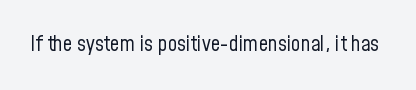
{"italic": "no", "bold": "no", "underline": "no", "letter_spacing": "normal", "letter_spacing_em": 0.0, "glyph_px": 21}
